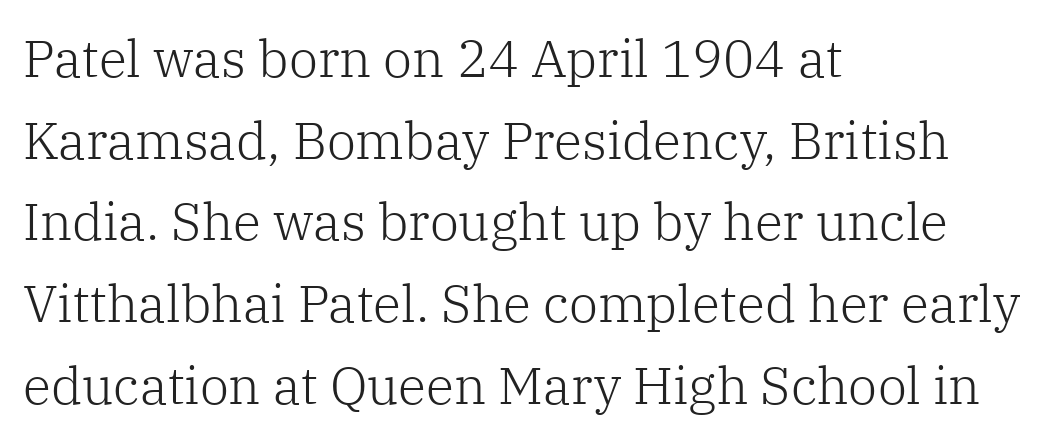
Q: Is the text bold? A: No.
Q: Is the text italic (slanted)? A: No, it is upright.
Q: Is the typeface a serif or a sans-serif typeface? A: Serif.
Q: Is the text underlined? A: No.
Q: How is the paragraph aligned? A: Left-aligned.
Q: Is the spacing between letters normal or unusually wide? A: Normal.
Q: Is the spacing between lines tight, normal or loose? A: Normal.
Q: Width (condensed, normal, or wide)? A: Normal.
Q: Stroke contrast? A: Low.
Q: x-height? A: Medium.
Q: Monospaced? A: No.
